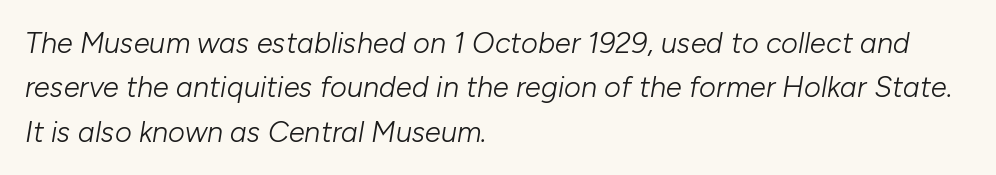
Nothing heavy about these letters — not bold at all. How are the letters spaced? Ordinarily, with no added tracking. Leftover space on each line is placed entirely after the last word. There's an unmistakable incline to the writing here.
